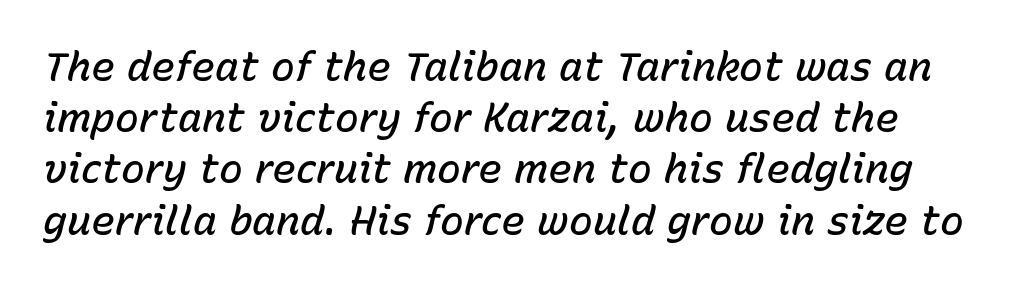
{"italic": "yes", "lean": "right", "slant_degrees": 15, "bold": "semi", "weight": "semibold", "width": "normal", "stroke_contrast": "low", "x_height": "medium", "monospaced": "no", "underline": "no", "line_spacing": "normal", "line_spacing_ratio": 1.28, "letter_spacing": "normal", "letter_spacing_em": 0.0, "glyph_px": 40}
